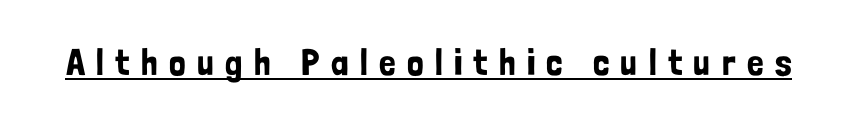
Q: Is the text italic (slanted)? A: No, it is upright.
Q: Is the typeface a serif or a sans-serif typeface? A: Sans-serif.
Q: Is the text underlined? A: Yes.
Q: Is the spacing between letters normal or unusually wide? A: Unusually wide.
Q: Width (condensed, normal, or wide)? A: Condensed.
Q: Stroke contrast? A: Low.
Q: x-height? A: Medium.
Q: Monospaced? A: No.
